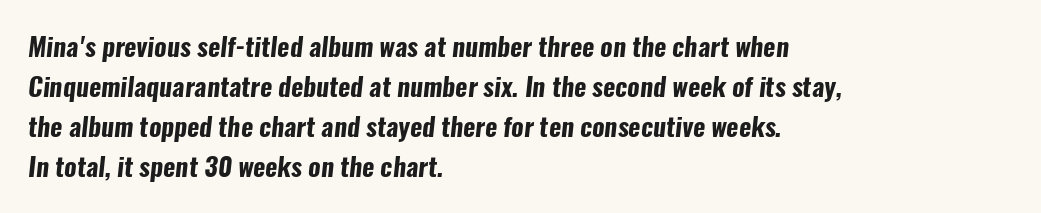
Between one letter and the next there's only the usual sliver of space. Students, observe: this is what conventionally led text looks like. The strokes are fattened all the way to bold. The text block is weighted toward the left margin, trailing off unevenly rightward. The area under the type is left untouched.
